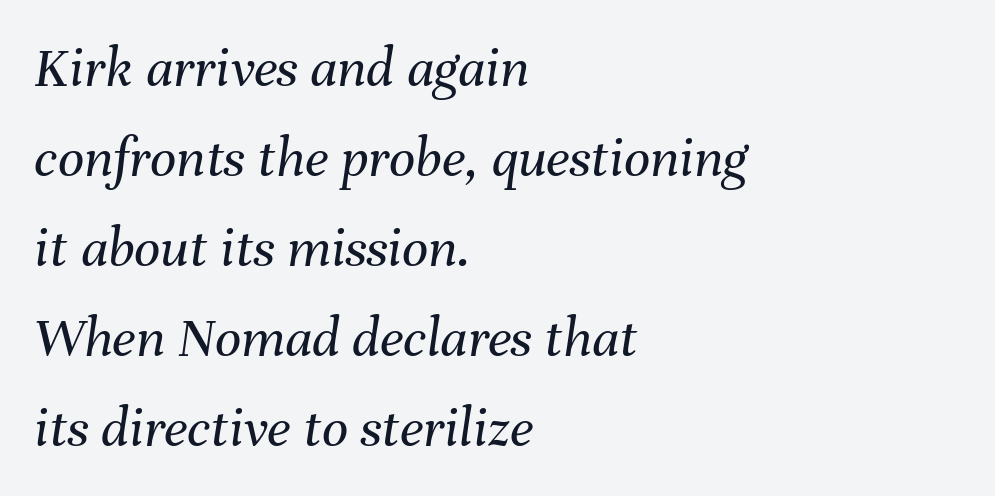
The image shows 58 px regular-weight type, italic (leaning right); set left-aligned, normal line spacing (1.55x), normal letter spacing, not underlined; medium stroke contrast and a medium x-height.
